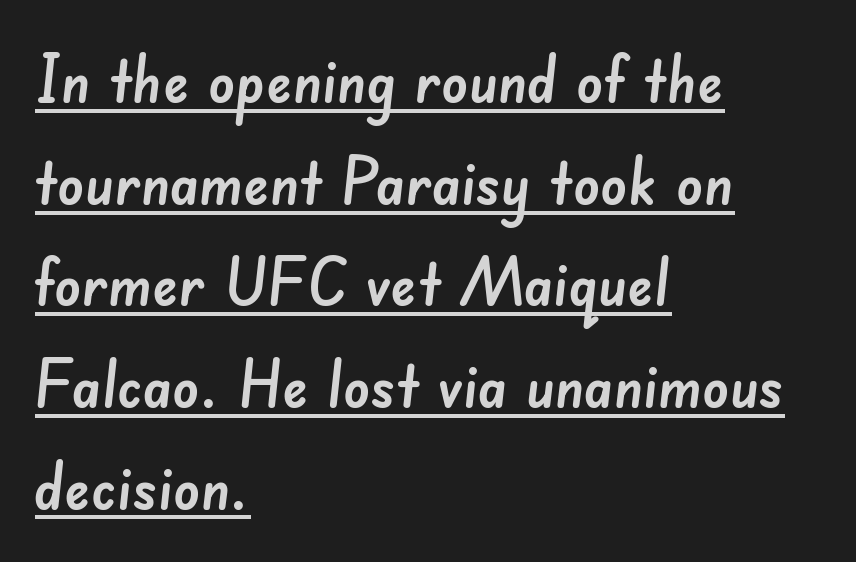
The image shows 66 px sans-serif type; set left-aligned, normal line spacing (1.54x), normal letter spacing, underlined; low stroke contrast and a small x-height.
